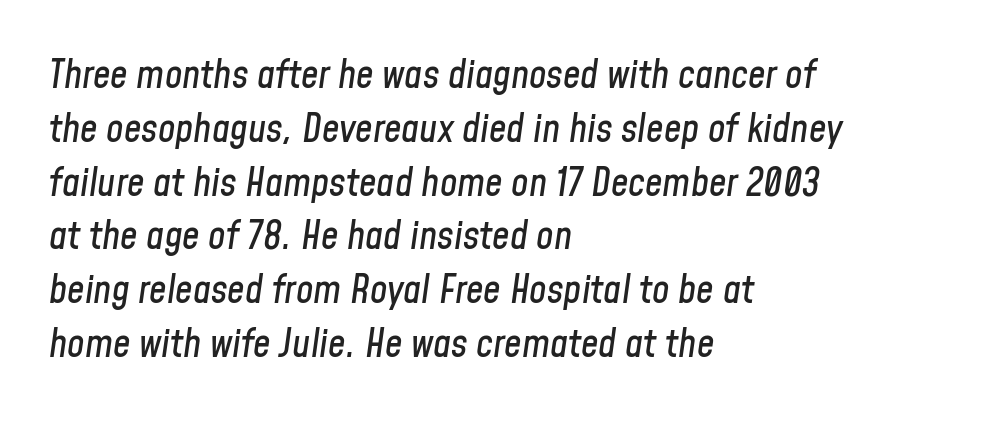
{"italic": "yes", "lean": "right", "slant_degrees": 8, "width": "condensed", "stroke_contrast": "low", "x_height": "medium", "monospaced": "no", "underline": "no", "align": "left", "line_spacing": "normal", "line_spacing_ratio": 1.38, "letter_spacing": "normal", "letter_spacing_em": 0.0, "glyph_px": 39}
